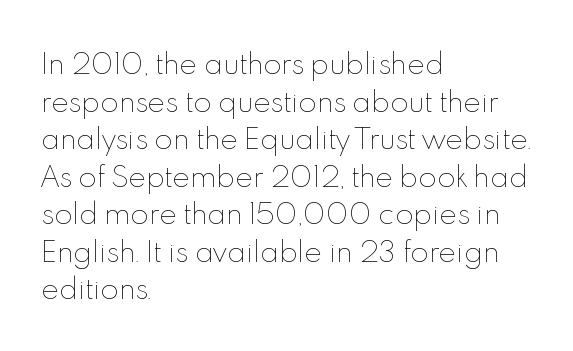
Notice how the stems are strictly vertical — no italics here. A bare baseline throughout the passage. Inter-character spacing is left at the font's built-in metrics. Vertical spacing — default. The ragged edge is on the right, which tells us the setting is flush left. The font sits on the lighter half of the weight spectrum, regular included.
